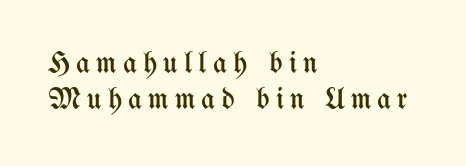
Q: Is the text bold? A: No.
Q: Is the text italic (slanted)? A: No, it is upright.
Q: Is the text underlined? A: No.
Q: How is the paragraph aligned? A: Left-aligned.
Q: Is the spacing between letters normal or unusually wide? A: Unusually wide.
Q: Width (condensed, normal, or wide)? A: Condensed.
Q: Stroke contrast? A: Medium.
Q: x-height? A: Medium.
Q: Monospaced? A: No.
